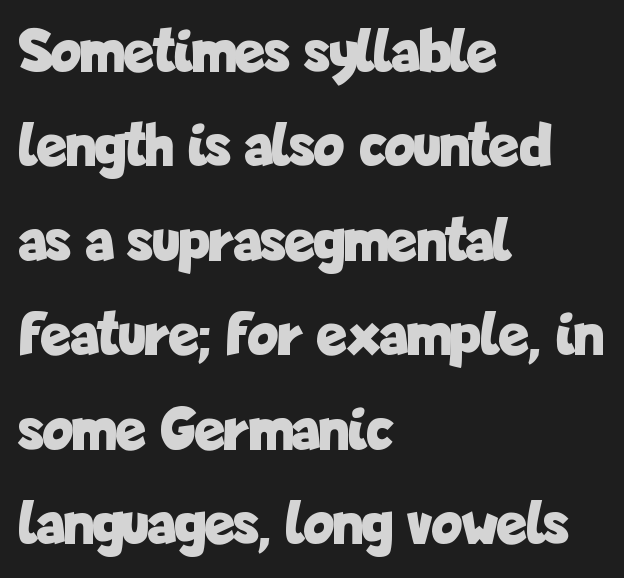
Characters follow at the spacing the type designer built in. A typesetter would call this leading conventional body-copy spacing. The area under the type is left untouched. This is roman type, the default non-slanted kind. Classification — sans serif.
